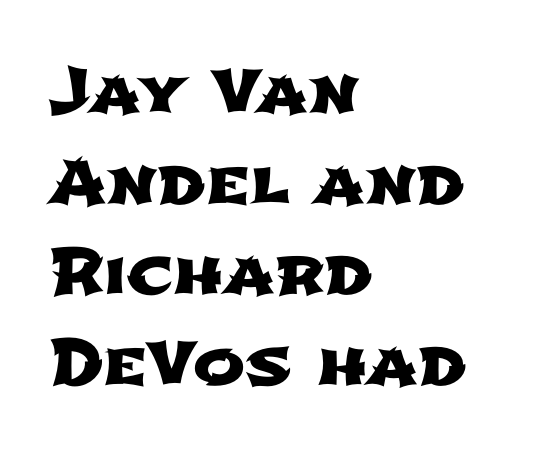
Q: Is the typeface a serif or a sans-serif typeface? A: Sans-serif.
Q: Is the text underlined? A: No.
Q: How is the paragraph aligned? A: Left-aligned.
Q: Is the spacing between letters normal or unusually wide? A: Normal.
Q: Is the spacing between lines tight, normal or loose? A: Normal.
Q: Width (condensed, normal, or wide)? A: Wide.
Q: Stroke contrast? A: Low.
Q: x-height? A: Medium.
Q: Monospaced? A: No.
